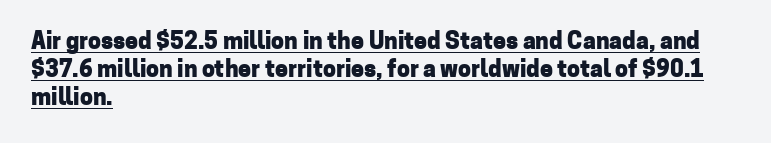
{"italic": "no", "bold": "yes", "underline": "yes", "align": "left", "line_spacing_ratio": 1.22, "letter_spacing": "normal", "letter_spacing_em": 0.0, "glyph_px": 23}
